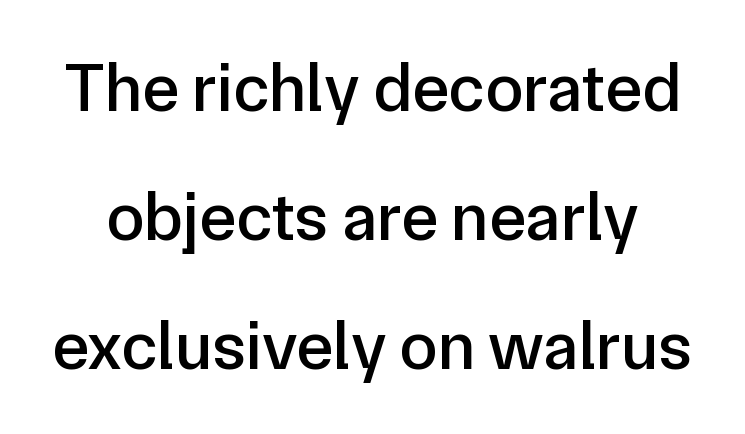
The image shows 69 px sans-serif type, upright; set line spacing 1.87x, normal letter spacing, not underlined; low stroke contrast and a medium x-height.
